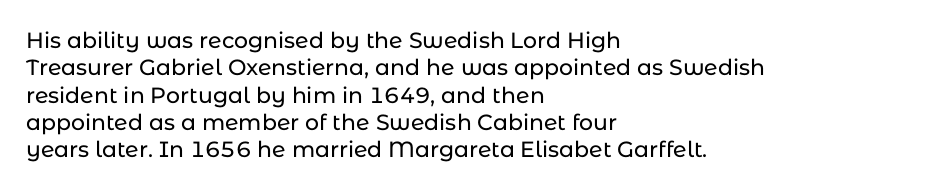
The image shows 22 px text type, upright; set left-aligned, line spacing 1.24x, normal letter spacing, not underlined.
